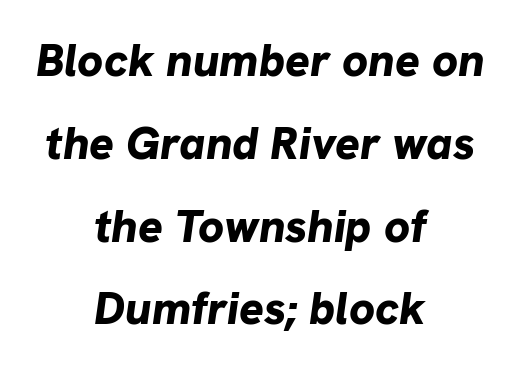
The image shows 46 px bold type, italic (leaning right); set centered, line spacing 1.8x, normal letter spacing, not underlined; low stroke contrast and a medium x-height.
